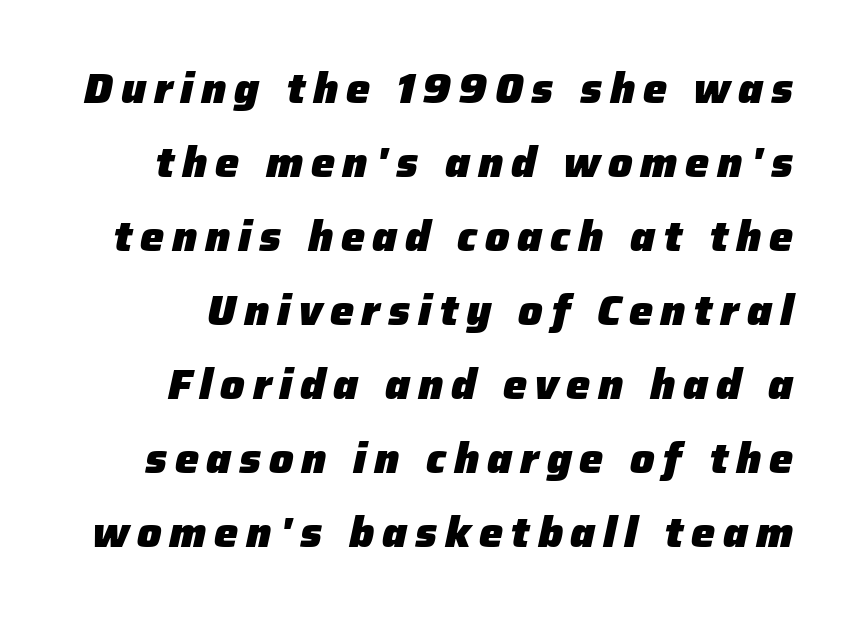
The letters advance in unequal steps, a hallmark of proportional type. The baseline area is clear. Is the type bold? Yes — the strokes are clearly thick and heavy. Casual observation: everything's shoved over to the right.
